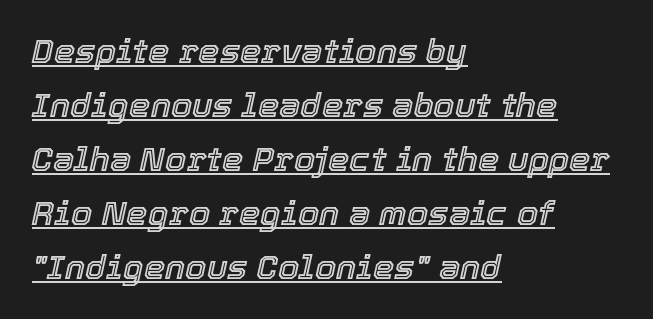
The image shows 34 px text type, italic (leaning right); set left-aligned, normal line spacing (1.59x), normal letter spacing, underlined; a medium x-height.
